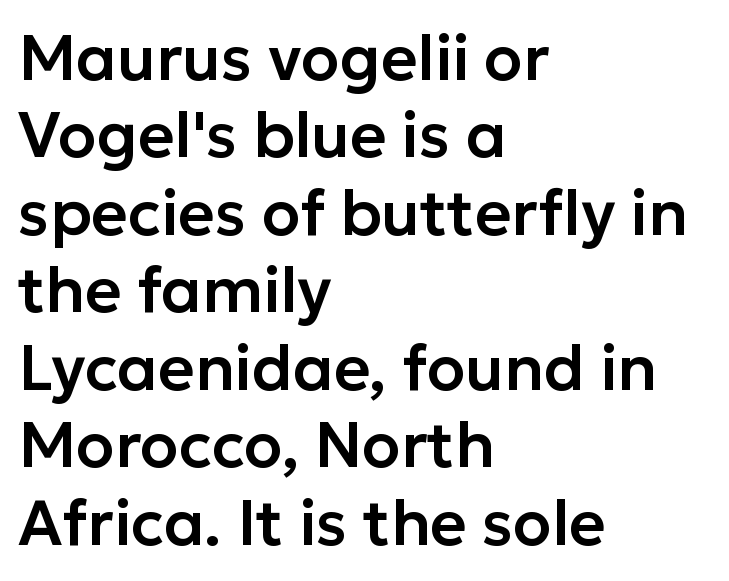
Q: Is the text italic (slanted)? A: No, it is upright.
Q: Is the typeface a serif or a sans-serif typeface? A: Sans-serif.
Q: Is the text underlined? A: No.
Q: How is the paragraph aligned? A: Left-aligned.
Q: Is the spacing between letters normal or unusually wide? A: Normal.
Q: Width (condensed, normal, or wide)? A: Normal.
Q: Stroke contrast? A: Low.
Q: x-height? A: Medium.
Q: Monospaced? A: No.
